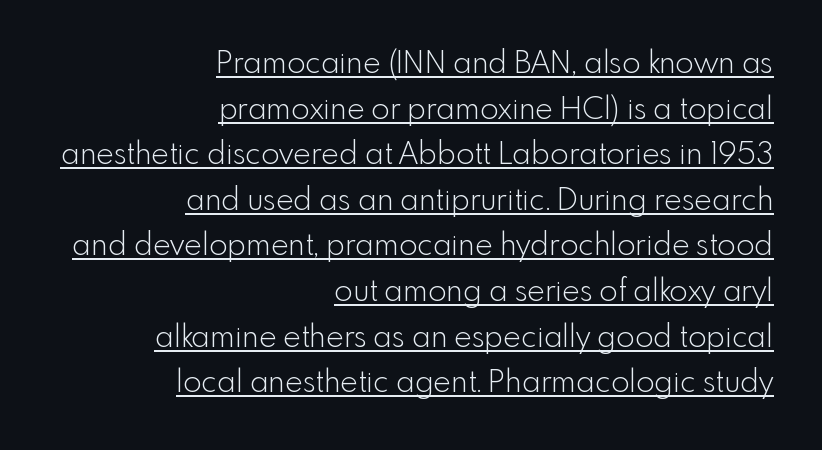
{"serif": "no", "italic": "no", "bold": "no", "weight": "light", "width": "normal", "x_height": "small", "monospaced": "no", "underline": "yes", "align": "right", "line_spacing": "normal", "line_spacing_ratio": 1.52, "letter_spacing": "normal", "letter_spacing_em": 0.0, "glyph_px": 30}
